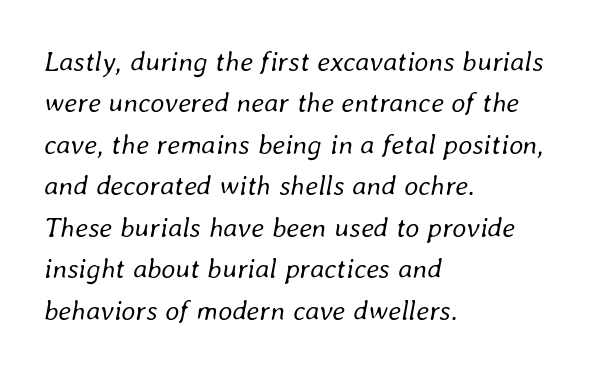
Q: Is the text bold? A: No.
Q: Is the text italic (slanted)? A: Yes, it leans right by about 8 degrees.
Q: Is the text underlined? A: No.
Q: How is the paragraph aligned? A: Left-aligned.
Q: Is the spacing between letters normal or unusually wide? A: Normal.
Q: Is the spacing between lines tight, normal or loose? A: Normal.
Q: Width (condensed, normal, or wide)? A: Normal.
Q: Stroke contrast? A: Low.
Q: x-height? A: Medium.
Q: Monospaced? A: No.
